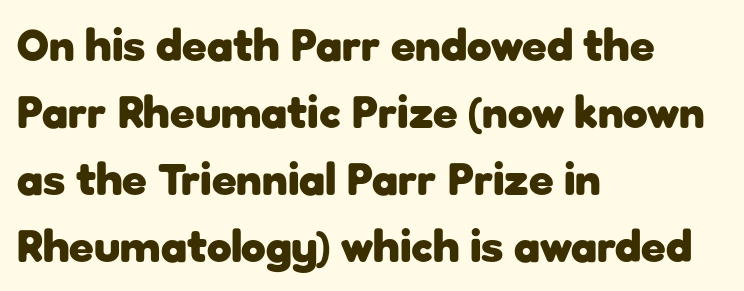
Q: Is the text bold? A: Yes.
Q: Is the text italic (slanted)? A: No, it is upright.
Q: Is the typeface a serif or a sans-serif typeface? A: Sans-serif.
Q: Is the text underlined? A: No.
Q: How is the paragraph aligned? A: Left-aligned.
Q: Is the spacing between letters normal or unusually wide? A: Normal.
Q: Is the spacing between lines tight, normal or loose? A: Normal.
Q: Width (condensed, normal, or wide)? A: Normal.
Q: Stroke contrast? A: Low.
Q: x-height? A: Medium.
Q: Monospaced? A: No.
